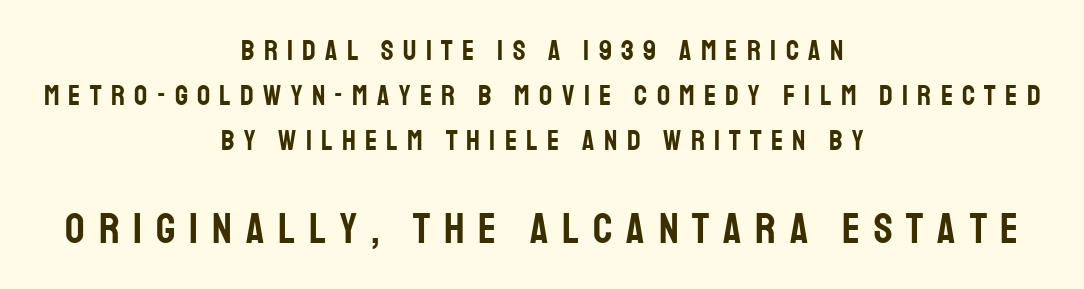
Q: Is the text italic (slanted)? A: No, it is upright.
Q: Is the typeface a serif or a sans-serif typeface? A: Sans-serif.
Q: Is the text underlined? A: No.
Q: How is the paragraph aligned? A: Centered.
Q: Is the spacing between letters normal or unusually wide? A: Unusually wide.
Q: Is the spacing between lines tight, normal or loose? A: Normal.
Q: Which block of text is set in a larger size, the first (top) or the second (bottom)? A: The second (bottom) one.
Q: Width (condensed, normal, or wide)? A: Condensed.
Q: Stroke contrast? A: Low.
Q: x-height? A: Large.
Q: Monospaced? A: No.
